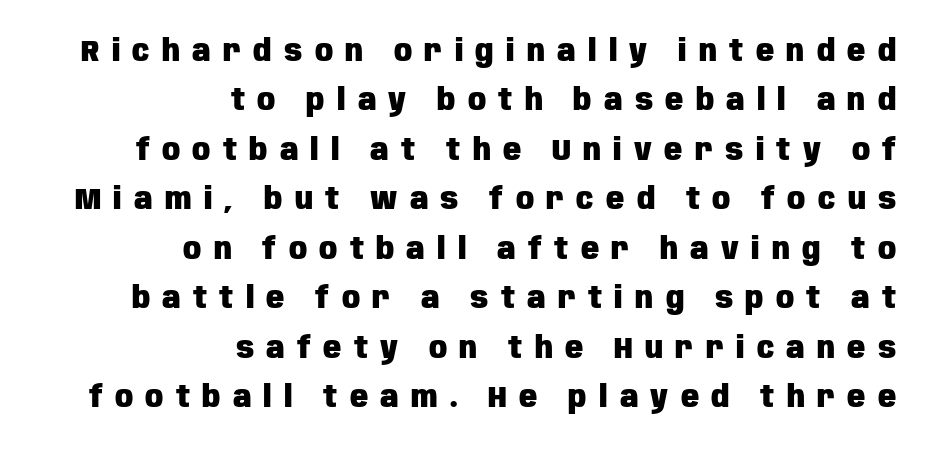
Proportional: the letters do not fall into vertical columns. Type without underlining. These lines were composed using upright roman letters. Visually the block forms a straight wall on the right and a jagged coastline on the left. Interline gaps are of average width in this sample.
